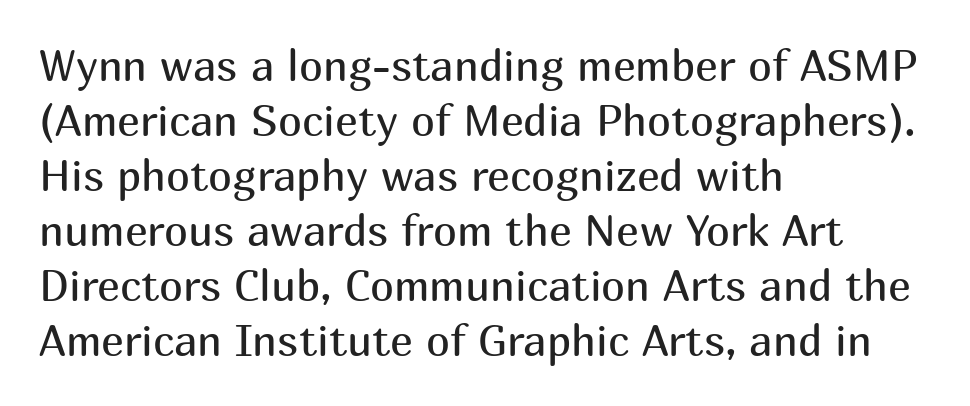
The image shows 43 px regular-weight sans-serif type, upright; set left-aligned, normal line spacing (1.28x), normal letter spacing, not underlined; medium stroke contrast and a medium x-height.
